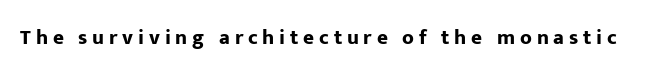
A roman cut, with each character standing at attention. Typesetter's note: full bold, strokes at maximum text heaviness. Underline: absent. Compared with typical body copy, the letter spacing here is much looser.
